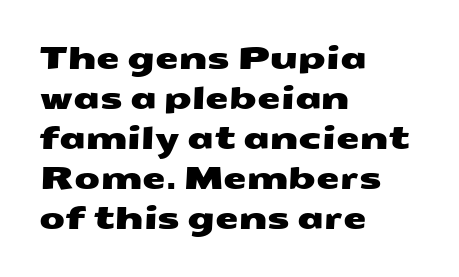
{"serif": "no", "width": "wide", "stroke_contrast": "medium", "x_height": "medium", "monospaced": "no", "underline": "no", "align": "left", "line_spacing": "normal", "line_spacing_ratio": 1.33, "letter_spacing": "normal", "letter_spacing_em": 0.0, "glyph_px": 30}
